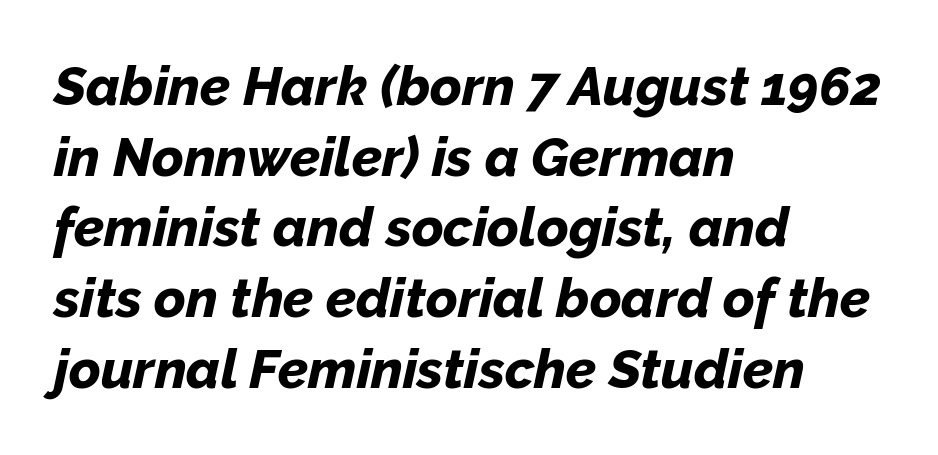
{"italic": "yes", "lean": "right", "slant_degrees": 12, "bold": "yes", "weight": "bold", "width": "normal", "stroke_contrast": "low", "x_height": "medium", "monospaced": "no", "underline": "no", "align": "left", "line_spacing": "normal", "line_spacing_ratio": 1.31, "letter_spacing": "normal", "letter_spacing_em": 0.0, "glyph_px": 54}
